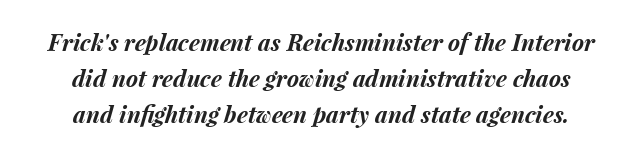
{"italic": "yes", "lean": "right", "slant_degrees": 15, "bold": "yes", "underline": "no", "align": "center", "line_spacing": "normal", "line_spacing_ratio": 1.56, "letter_spacing": "normal", "letter_spacing_em": 0.0, "glyph_px": 23}
